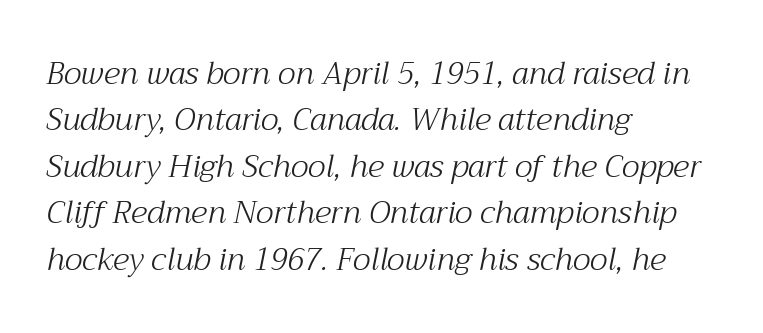
{"serif": "yes", "italic": "yes", "lean": "right", "slant_degrees": 12, "bold": "no", "weight": "light", "width": "normal", "stroke_contrast": "medium", "x_height": "medium", "monospaced": "no", "underline": "no", "align": "left", "line_spacing": "normal", "line_spacing_ratio": 1.5, "letter_spacing": "normal", "letter_spacing_em": 0.0, "glyph_px": 31}
